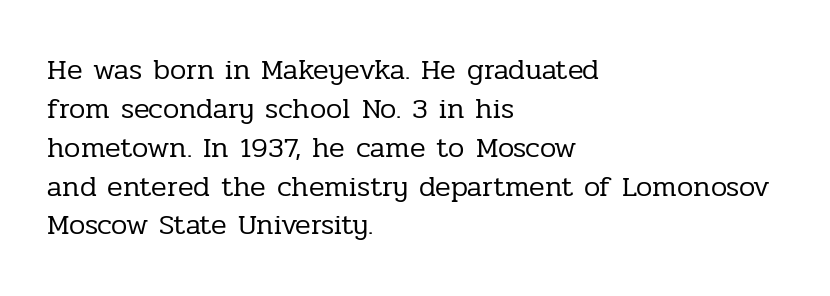
Character widths vary here, with narrow letters taking less room than wide ones. The weight would be labelled regular, book, light, or lighter still. All the whitespace from short lines collects on the right. What's the leading like? Ordinary, nothing unusual. Plain, unruled lines of type. Italic: no, the glyphs are upright roman.
